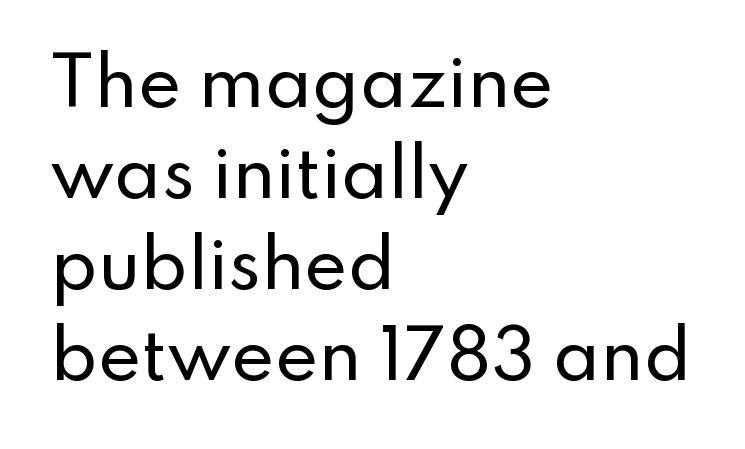
{"serif": "no", "italic": "no", "width": "normal", "stroke_contrast": "low", "x_height": "small", "monospaced": "no", "underline": "no", "align": "left", "line_spacing": "normal", "line_spacing_ratio": 1.38, "letter_spacing": "normal", "letter_spacing_em": 0.0, "glyph_px": 66}
